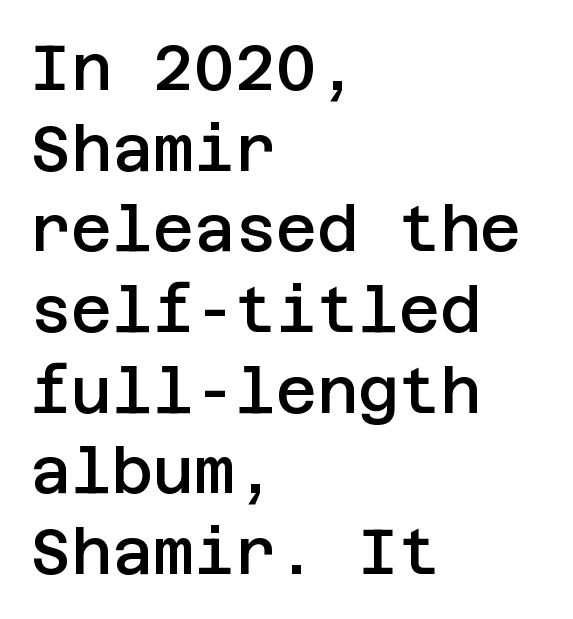
The image shows 63 px semibold sans-serif type, upright; set left-aligned, normal line spacing (1.28x), normal letter spacing, not underlined; low stroke contrast and a large x-height.
